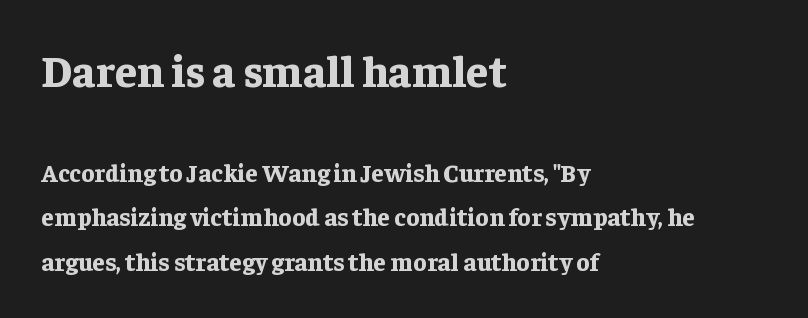
{"serif": "yes", "italic": "no", "bold": "yes", "weight": "bold", "width": "normal", "stroke_contrast": "low", "x_height": "medium", "monospaced": "no", "underline": "no", "align": "left", "line_spacing_ratio": 1.78, "letter_spacing": "normal", "letter_spacing_em": 0.0, "larger_block": "first", "size_ratio": 1.76, "glyph_px": 44}
